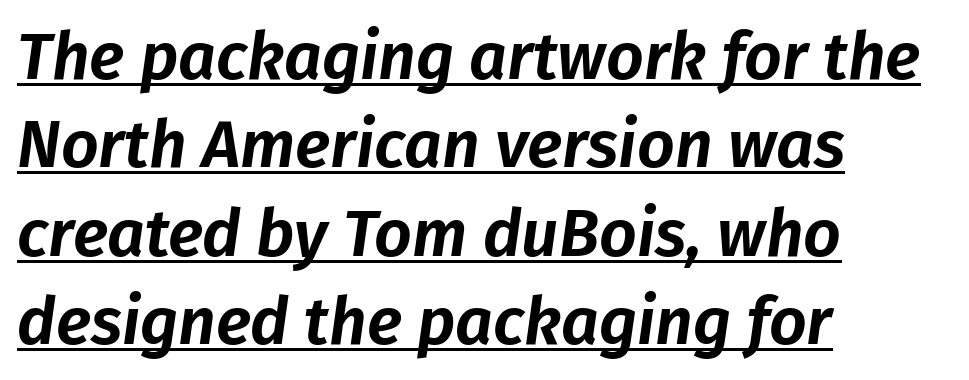
Q: Is the text italic (slanted)? A: Yes, it leans right by about 8 degrees.
Q: Is the text underlined? A: Yes.
Q: How is the paragraph aligned? A: Left-aligned.
Q: Is the spacing between letters normal or unusually wide? A: Normal.
Q: Is the spacing between lines tight, normal or loose? A: Normal.
Q: Width (condensed, normal, or wide)? A: Normal.
Q: Stroke contrast? A: Low.
Q: x-height? A: Medium.
Q: Monospaced? A: No.
